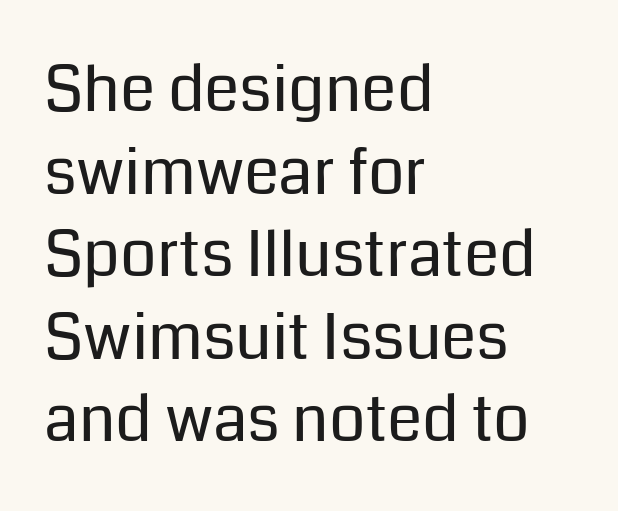
{"serif": "no", "italic": "no", "bold": "no", "weight": "regular", "width": "normal", "stroke_contrast": "low", "x_height": "medium", "monospaced": "no", "underline": "no", "align": "left", "line_spacing": "normal", "line_spacing_ratio": 1.29, "letter_spacing": "normal", "letter_spacing_em": 0.0, "glyph_px": 64}
